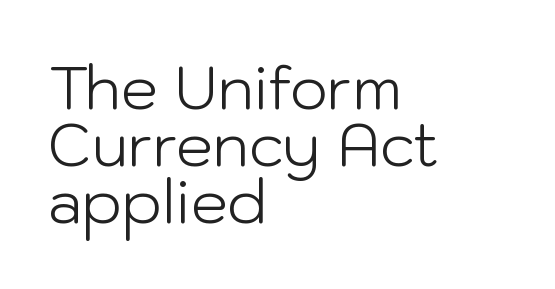
{"serif": "no", "italic": "no", "bold": "no", "weight": "light", "width": "normal", "stroke_contrast": "low", "x_height": "medium", "monospaced": "no", "underline": "no", "align": "left", "line_spacing": "tight", "line_spacing_ratio": 0.97, "letter_spacing": "normal", "letter_spacing_em": 0.0, "glyph_px": 59}
